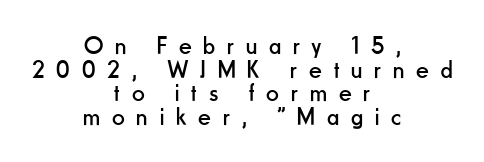
{"italic": "no", "bold": "no", "underline": "no", "align": "center", "line_spacing": "tight", "line_spacing_ratio": 0.95, "letter_spacing": "wide", "letter_spacing_em": 0.48, "glyph_px": 25}
